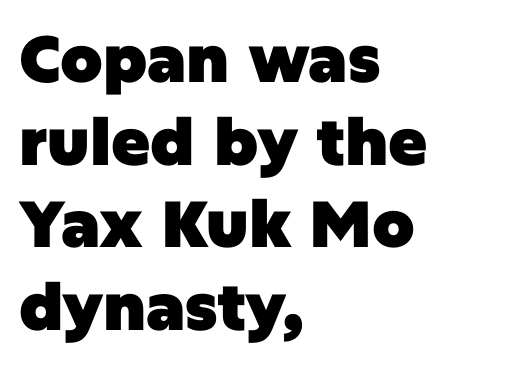
{"serif": "no", "italic": "no", "bold": "yes", "weight": "heavy", "width": "normal", "stroke_contrast": "low", "x_height": "large", "monospaced": "no", "underline": "no", "align": "left", "line_spacing": "normal", "line_spacing_ratio": 1.27, "letter_spacing": "normal", "letter_spacing_em": 0.0, "glyph_px": 65}
